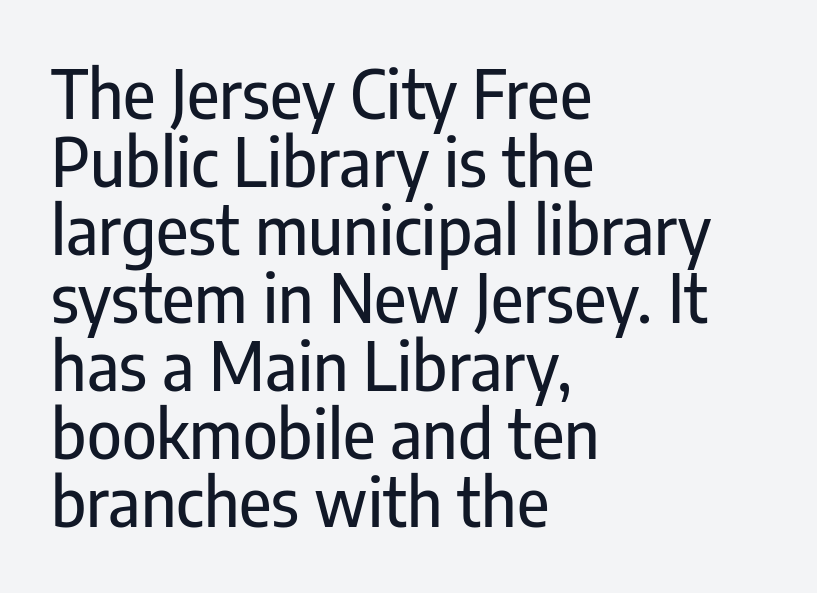
Designer's note — italics off, roman on. Descenders are the only things crossing below the line. Is there much room between lines? No — they nearly touch. The face used here is proportionally spaced, like ordinary book or web type. The designer went with a sans here, leaving each stem footless.
